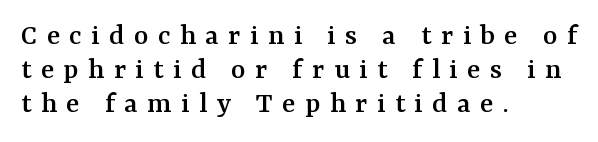
Q: Is the text italic (slanted)? A: No, it is upright.
Q: Is the typeface a serif or a sans-serif typeface? A: Serif.
Q: Is the text underlined? A: No.
Q: How is the paragraph aligned? A: Left-aligned.
Q: Is the spacing between letters normal or unusually wide? A: Unusually wide.
Q: Is the spacing between lines tight, normal or loose? A: Tight.
Q: Width (condensed, normal, or wide)? A: Normal.
Q: Stroke contrast? A: Medium.
Q: x-height? A: Medium.
Q: Monospaced? A: No.
